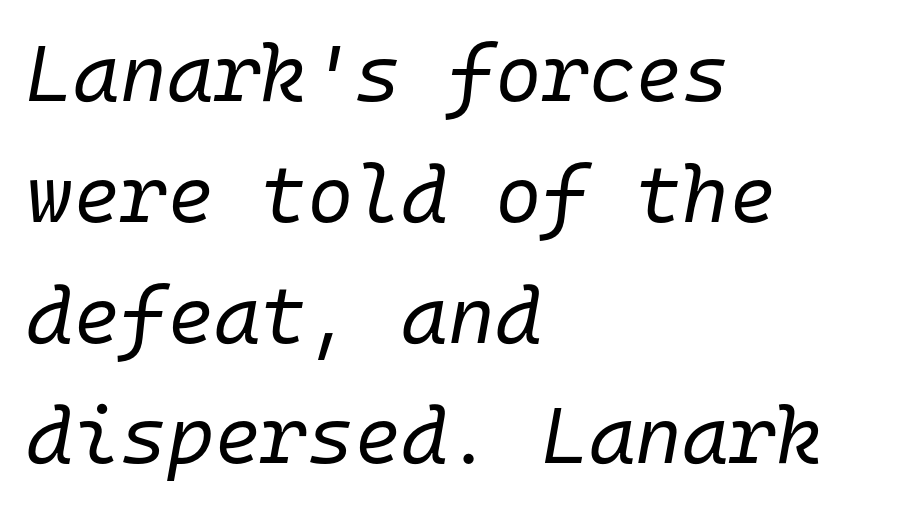
The image shows 80 px regular-weight type, italic (leaning right), monospaced; set left-aligned, normal line spacing (1.51x), normal letter spacing, not underlined; low stroke contrast and a medium x-height.
